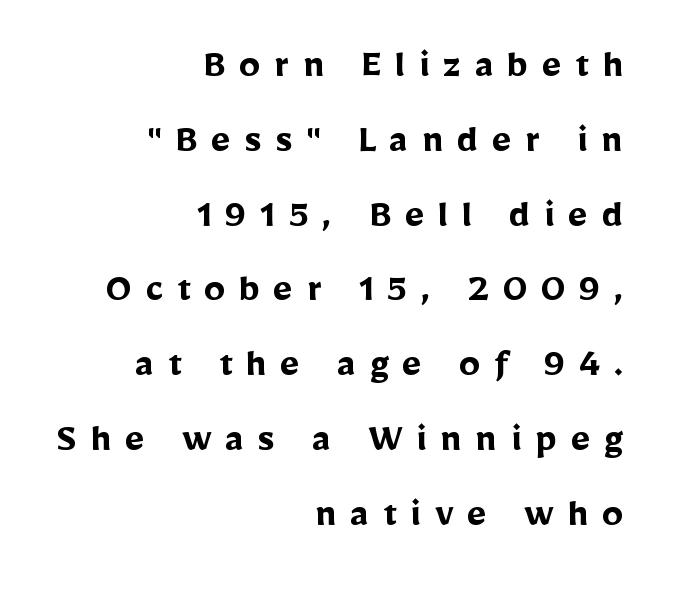
Q: Is the text bold? A: Yes.
Q: Is the text italic (slanted)? A: No, it is upright.
Q: Is the typeface a serif or a sans-serif typeface? A: Sans-serif.
Q: Is the text underlined? A: No.
Q: How is the paragraph aligned? A: Right-aligned.
Q: Is the spacing between letters normal or unusually wide? A: Unusually wide.
Q: Width (condensed, normal, or wide)? A: Normal.
Q: Stroke contrast? A: Low.
Q: x-height? A: Medium.
Q: Monospaced? A: No.
